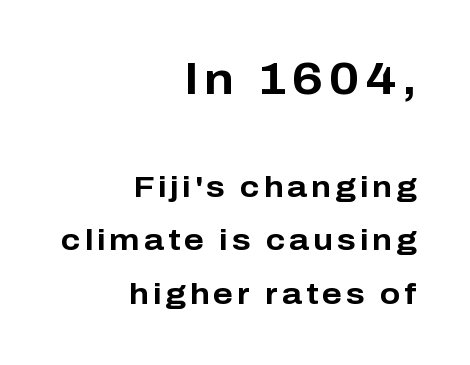
{"serif": "no", "italic": "no", "bold": "yes", "weight": "bold", "width": "normal", "stroke_contrast": "low", "x_height": "medium", "monospaced": "no", "underline": "no", "align": "right", "line_spacing_ratio": 1.78, "larger_block": "first", "size_ratio": 1.5, "glyph_px": 45}
